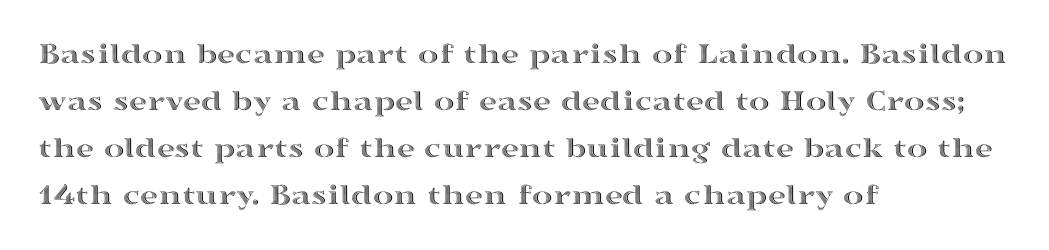
The image shows 31 px wide type, upright; set left-aligned, normal line spacing (1.52x), normal letter spacing, not underlined; a medium x-height.
